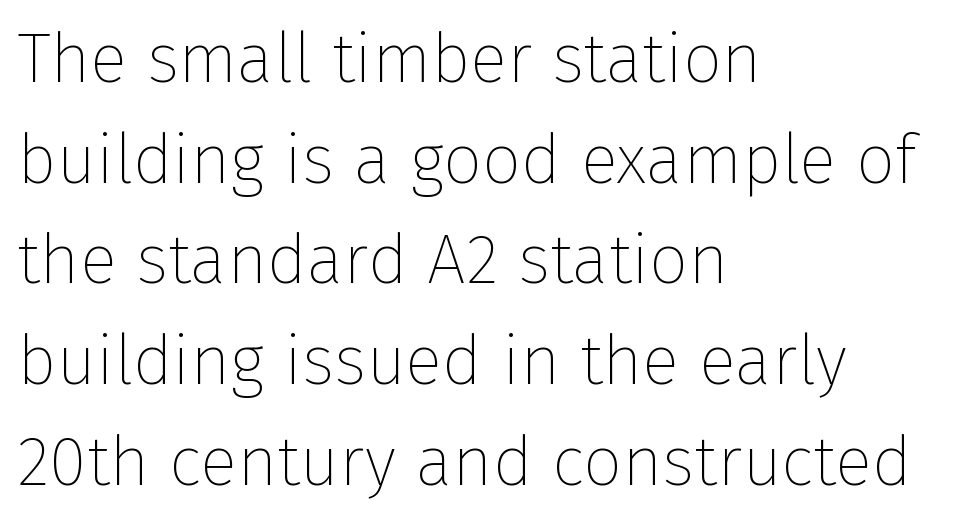
Q: Is the text bold? A: No.
Q: Is the text italic (slanted)? A: No, it is upright.
Q: Is the typeface a serif or a sans-serif typeface? A: Sans-serif.
Q: Is the text underlined? A: No.
Q: How is the paragraph aligned? A: Left-aligned.
Q: Is the spacing between letters normal or unusually wide? A: Normal.
Q: Is the spacing between lines tight, normal or loose? A: Normal.
Q: Width (condensed, normal, or wide)? A: Normal.
Q: Stroke contrast? A: Low.
Q: x-height? A: Medium.
Q: Monospaced? A: No.
